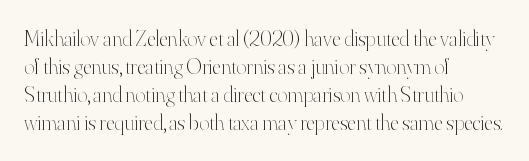
{"italic": "no", "bold": "no", "underline": "no", "align": "left", "line_spacing": "normal", "line_spacing_ratio": 1.28, "letter_spacing": "normal", "letter_spacing_em": 0.0, "glyph_px": 22}
